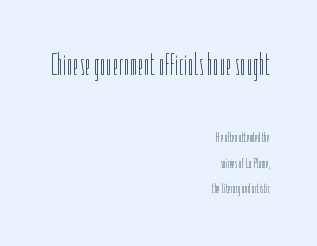
Q: Is the text bold? A: No.
Q: Is the text italic (slanted)? A: No, it is upright.
Q: Is the text underlined? A: No.
Q: How is the paragraph aligned? A: Right-aligned.
Q: Is the spacing between letters normal or unusually wide? A: Normal.
Q: Which block of text is set in a larger size, the first (top) or the second (bottom)? A: The first (top) one.
Q: Width (condensed, normal, or wide)? A: Condensed.
Q: Stroke contrast? A: Low.
Q: x-height? A: Medium.
Q: Monospaced? A: No.
